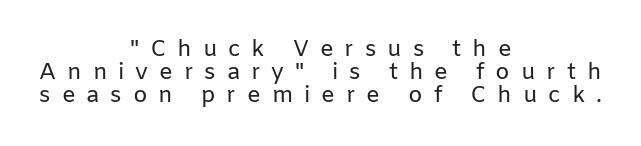
{"italic": "no", "bold": "no", "underline": "no", "align": "center", "line_spacing": "tight", "line_spacing_ratio": 1.0, "letter_spacing": "wide", "letter_spacing_em": 0.47, "glyph_px": 23}
